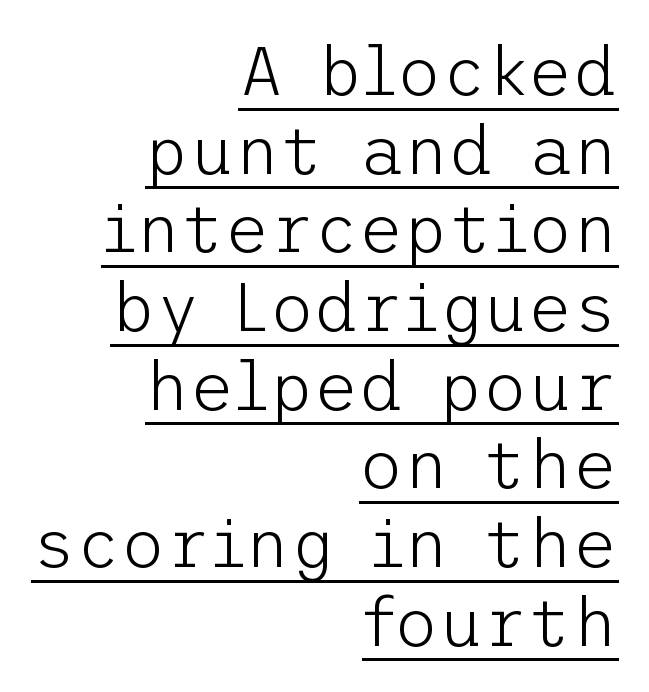
{"serif": "no", "italic": "no", "bold": "no", "weight": "light", "width": "normal", "stroke_contrast": "low", "x_height": "medium", "underline": "yes", "align": "right", "line_spacing": "tight", "line_spacing_ratio": 1.14, "letter_spacing": "normal", "letter_spacing_em": 0.0, "glyph_px": 69}
